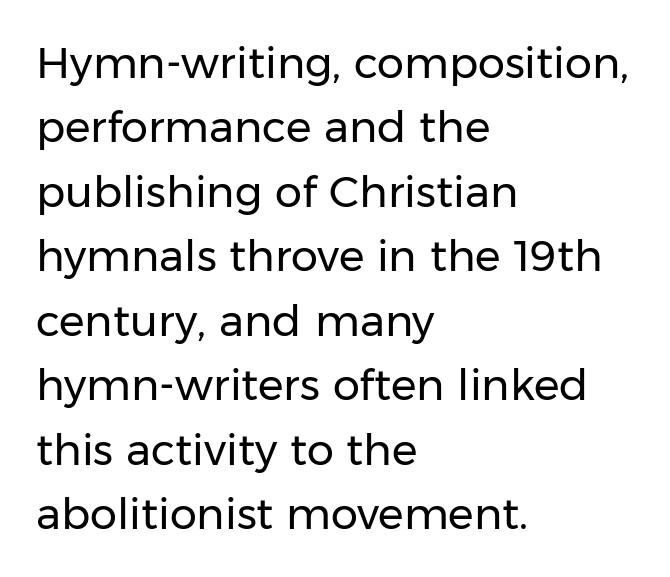
No italicization has been applied; the sample stays upright. Any mark beneath the type? The region is blank. Glyph-to-glyph distance matches everyday printed text. Does the copy run flush right? No — it runs flush left. A sans-serif font was chosen for this passage. This sample has the flowing, uneven cadence of proportional lettering.
